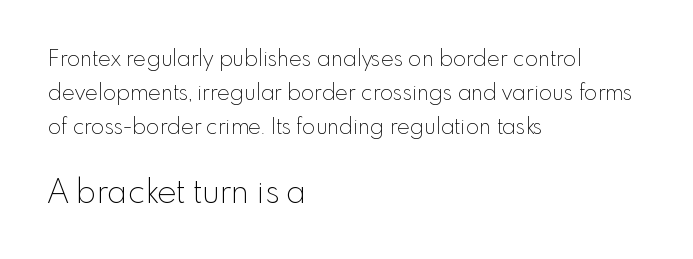
Q: Is the text bold? A: No.
Q: Is the text italic (slanted)? A: No, it is upright.
Q: Is the typeface a serif or a sans-serif typeface? A: Sans-serif.
Q: Is the text underlined? A: No.
Q: How is the paragraph aligned? A: Left-aligned.
Q: Is the spacing between letters normal or unusually wide? A: Normal.
Q: Is the spacing between lines tight, normal or loose? A: Normal.
Q: Which block of text is set in a larger size, the first (top) or the second (bottom)? A: The second (bottom) one.
Q: Width (condensed, normal, or wide)? A: Normal.
Q: x-height? A: Small.
Q: Monospaced? A: No.
